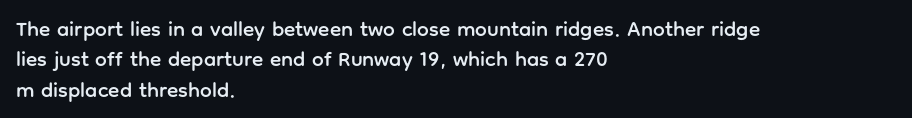
{"italic": "no", "underline": "no", "align": "left", "line_spacing": "normal", "line_spacing_ratio": 1.45, "letter_spacing": "normal", "letter_spacing_em": 0.0, "glyph_px": 21}
